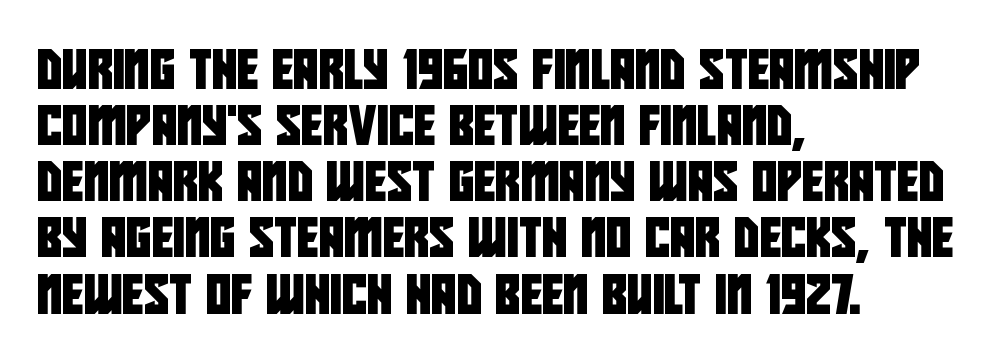
The image shows 39 px condensed sans-serif type; set left-aligned, normal line spacing (1.44x), normal letter spacing, not underlined; low stroke contrast and a large x-height.
